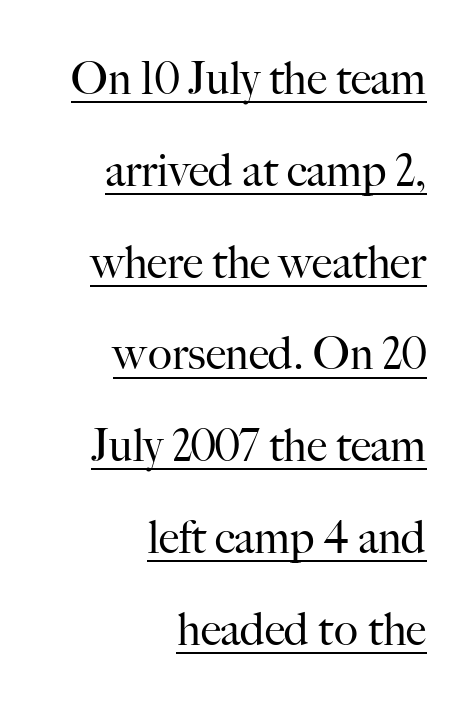
The image shows 45 px regular-weight serif type, upright; set right-aligned, loose line spacing (2.04x), normal letter spacing, underlined; high stroke contrast and a small x-height.
